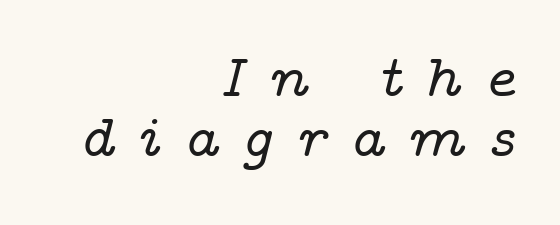
Q: Is the text italic (slanted)? A: Yes, it leans right by about 14 degrees.
Q: Is the typeface a serif or a sans-serif typeface? A: Serif.
Q: Is the text underlined? A: No.
Q: How is the paragraph aligned? A: Right-aligned.
Q: Is the spacing between letters normal or unusually wide? A: Unusually wide.
Q: Is the spacing between lines tight, normal or loose? A: Tight.
Q: Width (condensed, normal, or wide)? A: Wide.
Q: Stroke contrast? A: Low.
Q: x-height? A: Medium.
Q: Monospaced? A: No.
